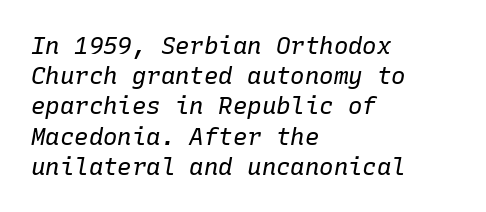
Honestly, the letter spacing is just normal — you wouldn't notice it. Glance below the letters and you will spot only blank space. This is oblique type, the kind used for emphasis or titles. Ink coverage per letter is moderate at most. Does the leading feel generous? No, just average.
